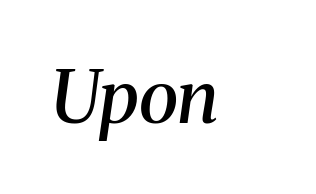
The image shows 73 px semibold serif type, italic (leaning right); set normal letter spacing, not underlined; medium stroke contrast and a medium x-height.
